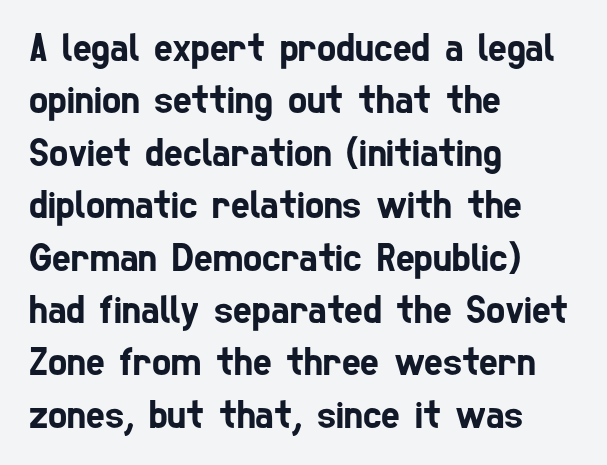
No word sits above an underline. Leading matches the norm, producing a regular column. The passage shown is typed in a proportional face where columns would drift. Here the glyphs are tracked normally, forming tight word shapes. Short and long lines alike share a common starting point at left.
